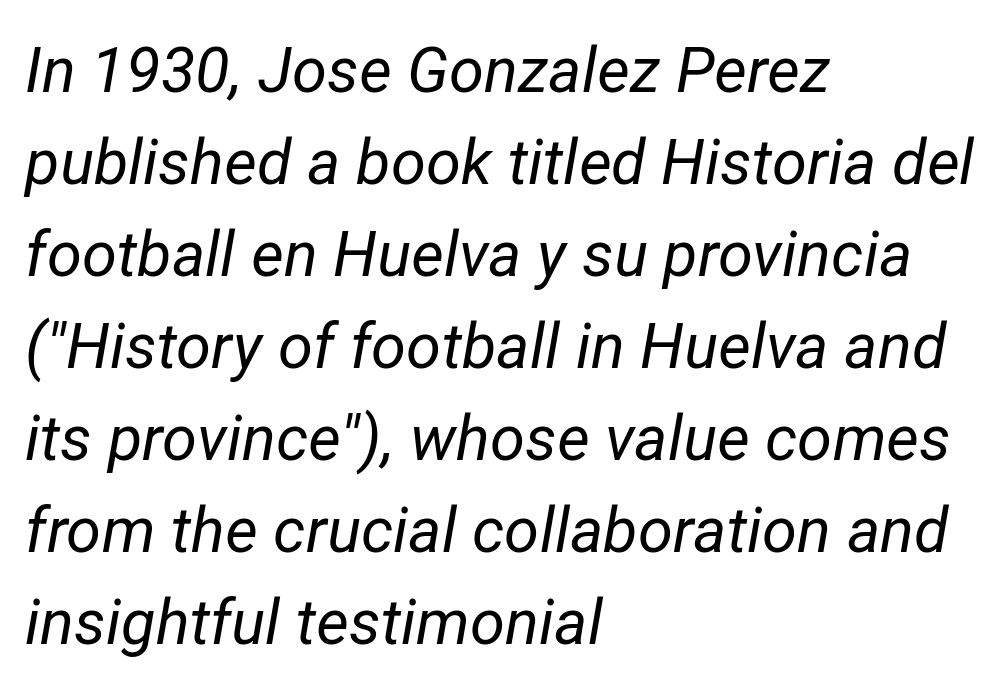
The rendering uses a moderate line-height, typical for paragraphs. No letter is thick-stroked: the sample isn't bold. The letters sit at their default tracking, neither squeezed nor spread. This sample has the flowing, uneven cadence of proportional lettering. Italic: yes, the glyphs are oblique. The zone under the glyphs is completely vacant.
